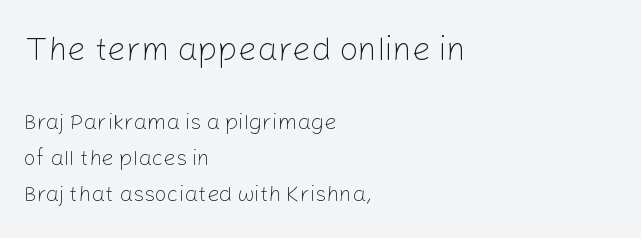
{"serif": "no", "italic": "no", "bold": "no", "weight": "light", "width": "normal", "stroke_contrast": "low", "x_height": "medium", "monospaced": "no", "underline": "no", "align": "left", "line_spacing": "normal", "line_spacing_ratio": 1.64, "letter_spacing": "normal", "letter_spacing_em": 0.0, "larger_block": "first", "size_ratio": 1.5, "glyph_px": 33}
